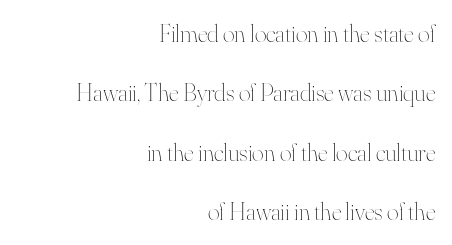
{"italic": "no", "bold": "no", "underline": "no", "align": "right", "line_spacing": "loose", "line_spacing_ratio": 2.38, "letter_spacing": "normal", "letter_spacing_em": 0.0, "glyph_px": 25}
